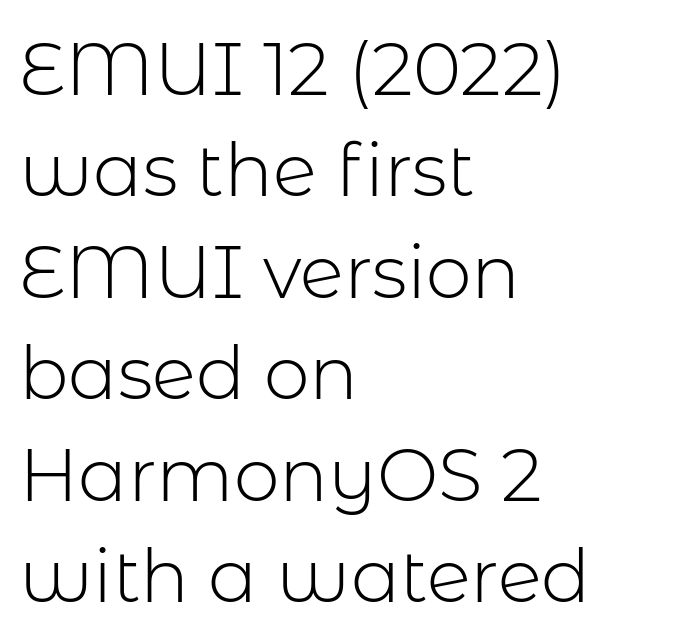
The image shows 73 px light sans-serif type, upright; set left-aligned, normal line spacing (1.39x), normal letter spacing, not underlined; low stroke contrast and a medium x-height.
